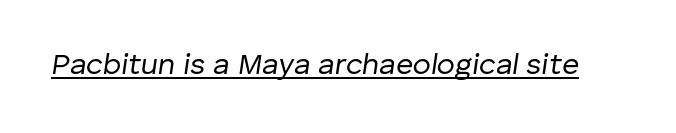
Do the characters align in a grid? No, the font is proportional. Italic: yes, the glyphs are oblique. This rendering leaves character spacing at its baseline value. Compared with undecorated copy, this sample adds a rule below the words. The letterforms sit at book weight or below.
